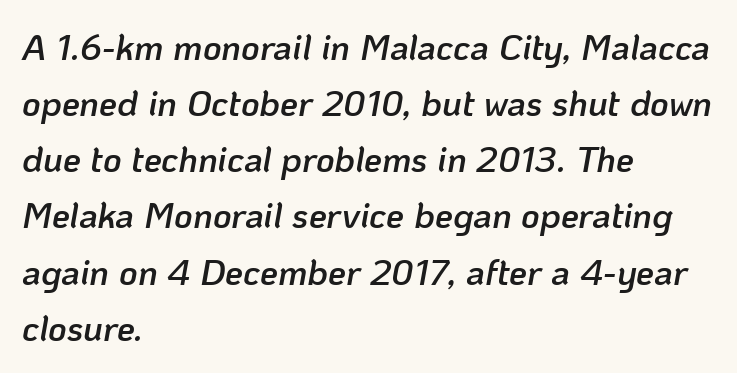
{"italic": "yes", "lean": "right", "slant_degrees": 10, "bold": "semi", "weight": "semibold", "width": "normal", "stroke_contrast": "low", "x_height": "medium", "monospaced": "no", "underline": "no", "align": "left", "line_spacing": "normal", "line_spacing_ratio": 1.56, "letter_spacing": "normal", "letter_spacing_em": 0.0, "glyph_px": 36}
